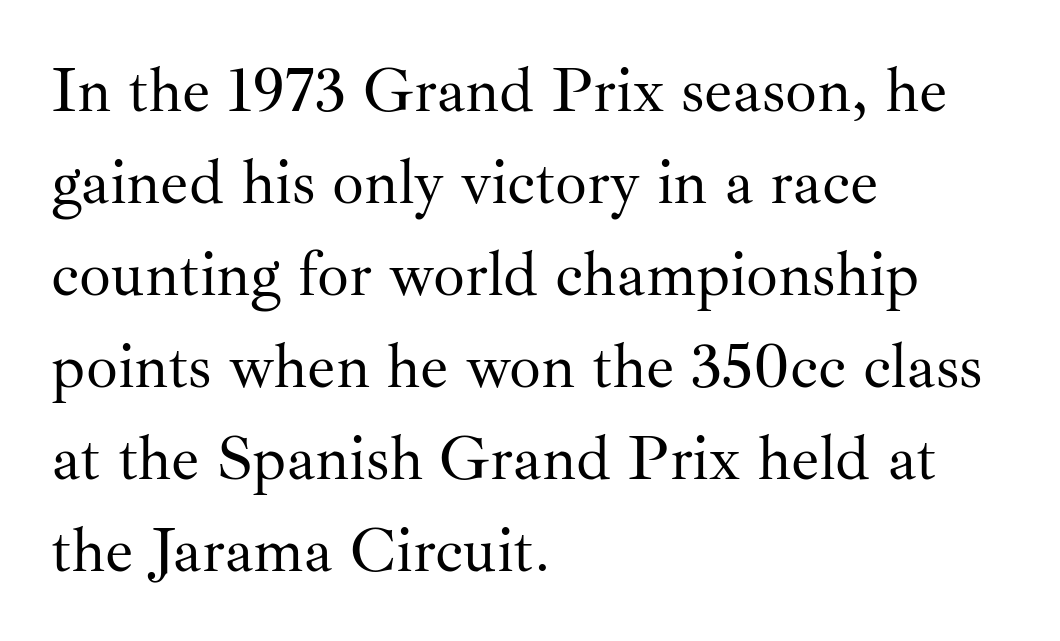
The image shows 63 px regular-weight serif type, upright; set left-aligned, normal line spacing (1.46x), normal letter spacing, not underlined; medium stroke contrast and a small x-height.
